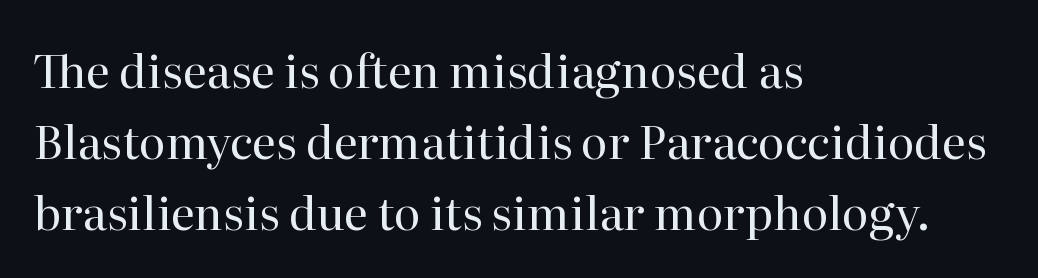
The image shows 46 px regular-weight serif type, upright; set left-aligned, normal line spacing (1.54x), normal letter spacing, not underlined; high stroke contrast and a medium x-height.
